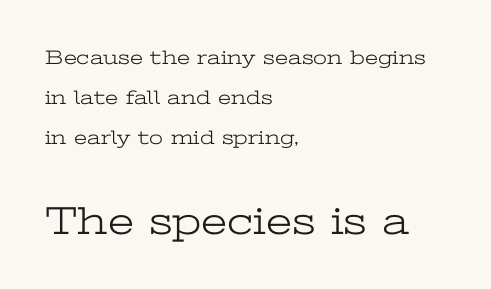
Rule under the text: the space is simply empty. No heavy texture on the line: the type isn't bold. Each letter keeps its own natural width here, so spacing adapts to shape. Which chunk is bigger? The second one — the bottom block dwarfs the top. Which margin do the lines hug? The left one — the right edge is uneven. The lettering holds an erect, upright posture throughout.
